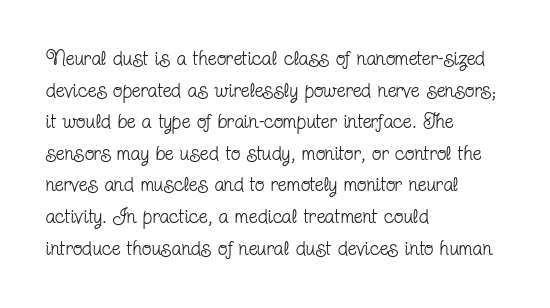
Teacher's note: observe the even left margin — that is flush-left alignment. The passage shown is not underscored anywhere. The rendering uses a moderate line-height, typical for paragraphs. Ascenders rise straight up at ninety degrees. Nobody touched the tracking dial on this one.
